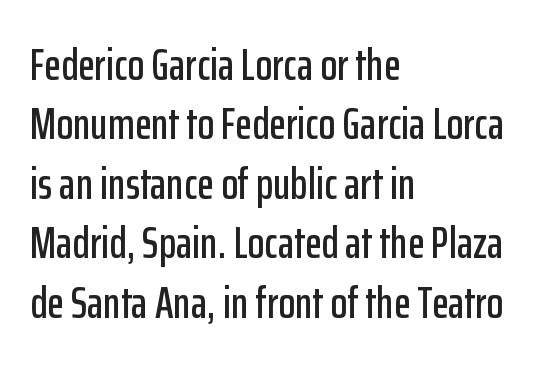
Q: Is the text italic (slanted)? A: No, it is upright.
Q: Is the typeface a serif or a sans-serif typeface? A: Sans-serif.
Q: Is the text underlined? A: No.
Q: How is the paragraph aligned? A: Left-aligned.
Q: Is the spacing between letters normal or unusually wide? A: Normal.
Q: Is the spacing between lines tight, normal or loose? A: Normal.
Q: Width (condensed, normal, or wide)? A: Condensed.
Q: Stroke contrast? A: Low.
Q: x-height? A: Medium.
Q: Monospaced? A: No.
